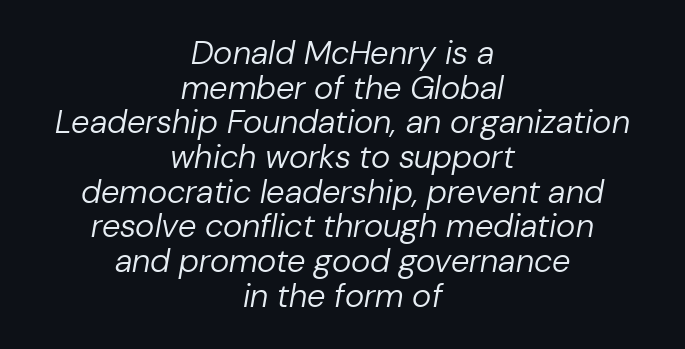
Q: Is the text bold? A: No.
Q: Is the text italic (slanted)? A: Yes, it leans right by about 10 degrees.
Q: Is the text underlined? A: No.
Q: How is the paragraph aligned? A: Centered.
Q: Is the spacing between letters normal or unusually wide? A: Normal.
Q: Is the spacing between lines tight, normal or loose? A: Tight.
Q: Width (condensed, normal, or wide)? A: Normal.
Q: Stroke contrast? A: Low.
Q: x-height? A: Medium.
Q: Monospaced? A: No.
